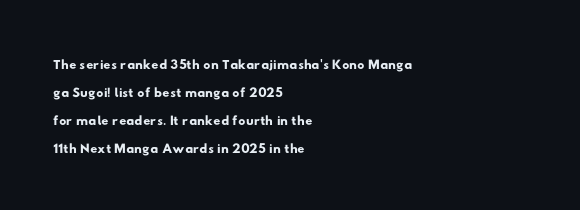
Bare-footed words on every line. Evenly set lines give the paragraph a standard silhouette. Glyph-to-glyph distance matches everyday printed text. Teacher's note: observe the even left margin — that is flush-left alignment.
